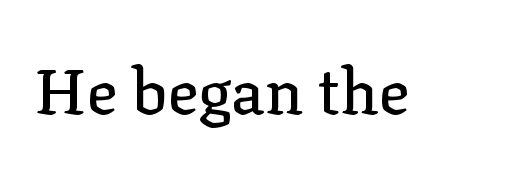
The image shows 64 px serif type, upright; set normal letter spacing, not underlined; low stroke contrast and a medium x-height.
